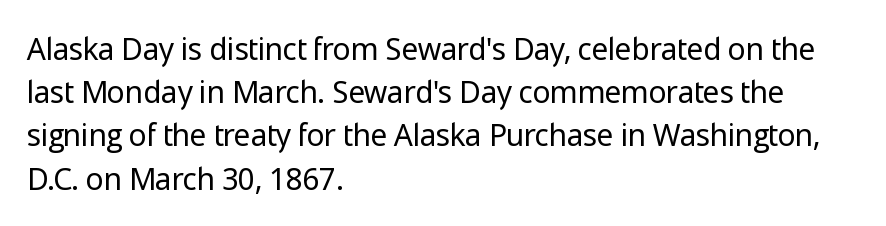
Nope, not italic — everything's standing straight. The rendering shows plain stroke endings on the letterforms — a sans-serif design. Evenly set lines give the paragraph a standard silhouette. Letters rest on an invisible, unmarked baseline.
